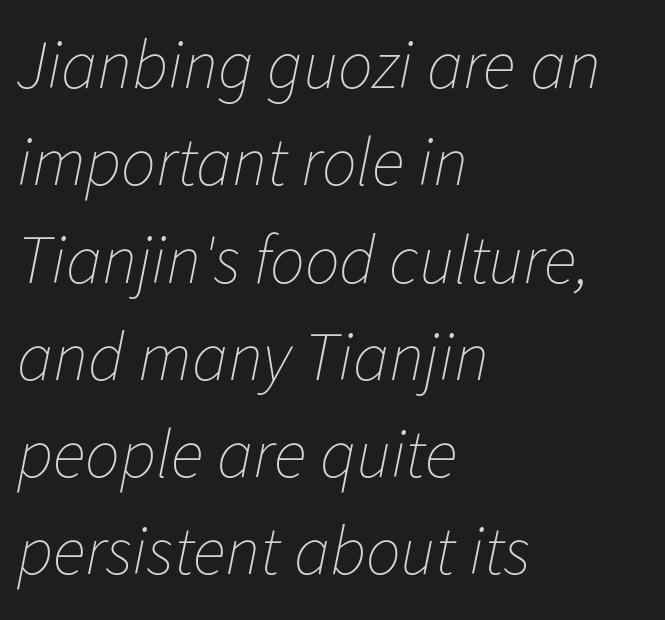
Q: Is the text bold? A: No.
Q: Is the text italic (slanted)? A: Yes, it leans right by about 11 degrees.
Q: Is the text underlined? A: No.
Q: How is the paragraph aligned? A: Left-aligned.
Q: Is the spacing between letters normal or unusually wide? A: Normal.
Q: Is the spacing between lines tight, normal or loose? A: Normal.
Q: Width (condensed, normal, or wide)? A: Normal.
Q: Stroke contrast? A: Low.
Q: x-height? A: Medium.
Q: Monospaced? A: No.
